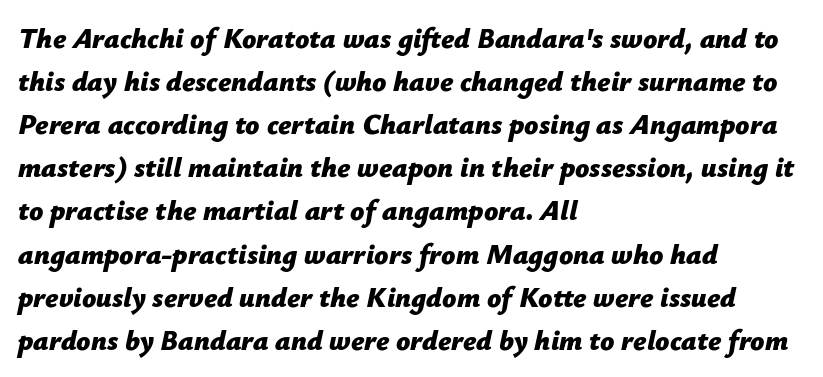
{"italic": "yes", "lean": "right", "slant_degrees": 12, "bold": "yes", "weight": "bold", "width": "normal", "stroke_contrast": "low", "x_height": "medium", "monospaced": "no", "underline": "no", "align": "left", "line_spacing": "normal", "line_spacing_ratio": 1.54, "letter_spacing": "normal", "letter_spacing_em": 0.0, "glyph_px": 28}
